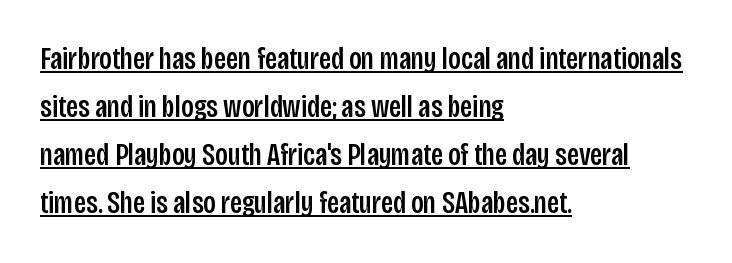
The image shows 31 px condensed sans-serif type, upright; set left-aligned, normal line spacing (1.55x), normal letter spacing, underlined; low stroke contrast and a large x-height.
